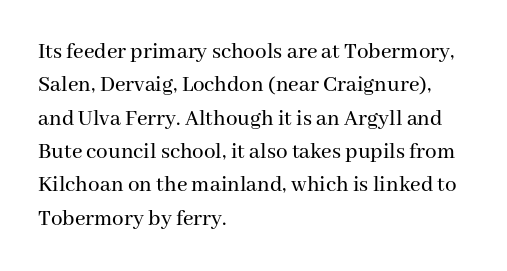
The rendering uses a moderate line-height, typical for paragraphs. These lines were composed using upright roman letters. The gaps between neighbouring characters are ordinary and unremarkable. Has an underline been added? It has not. Line starts are locked; line ends wander.
